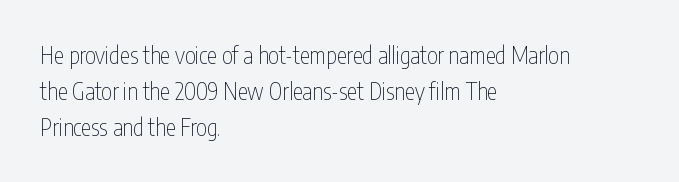
The image shows 23 px text type, upright; set left-aligned, normal line spacing (1.56x), normal letter spacing, not underlined.
